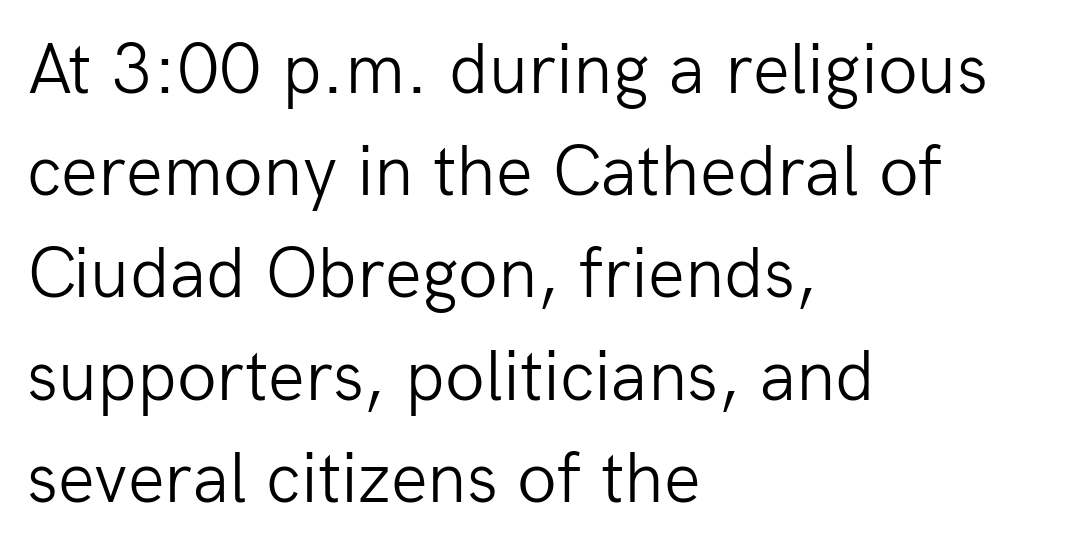
{"serif": "no", "italic": "no", "bold": "no", "weight": "light", "width": "normal", "stroke_contrast": "low", "x_height": "medium", "monospaced": "no", "underline": "no", "align": "left", "line_spacing": "normal", "line_spacing_ratio": 1.4, "letter_spacing": "normal", "letter_spacing_em": 0.0, "glyph_px": 73}
